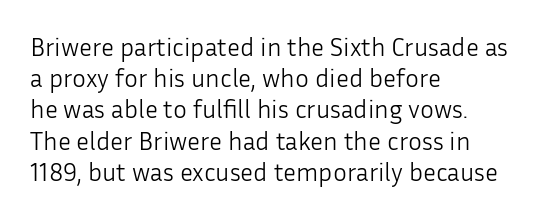
The image shows 26 px text type, upright; set left-aligned, line spacing 1.2x, normal letter spacing, not underlined.
